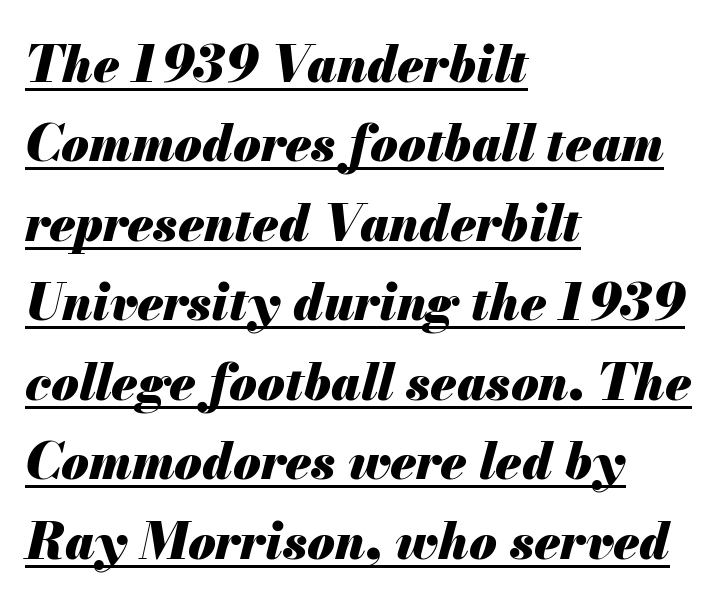
Looks like someone drew a line under every word here. Students, note that the glyphs here touch the page at normal intervals. Spacing verdict: proportional, widths tailored to each character. As a designer I'd log this as weight 700, bold. Yep, that's italic — everything's leaning. In CSS terms this would be text-align: left.
